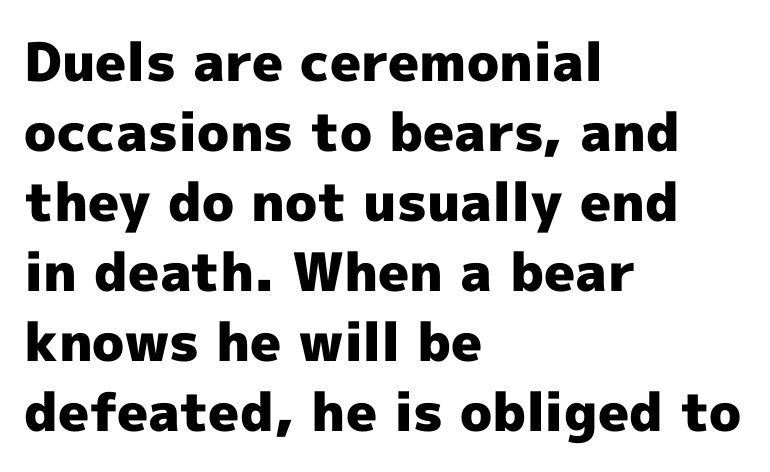
Q: Is the text bold? A: Yes.
Q: Is the text italic (slanted)? A: No, it is upright.
Q: Is the typeface a serif or a sans-serif typeface? A: Sans-serif.
Q: Is the text underlined? A: No.
Q: How is the paragraph aligned? A: Left-aligned.
Q: Is the spacing between letters normal or unusually wide? A: Normal.
Q: Is the spacing between lines tight, normal or loose? A: Normal.
Q: Width (condensed, normal, or wide)? A: Normal.
Q: x-height? A: Medium.
Q: Monospaced? A: No.
